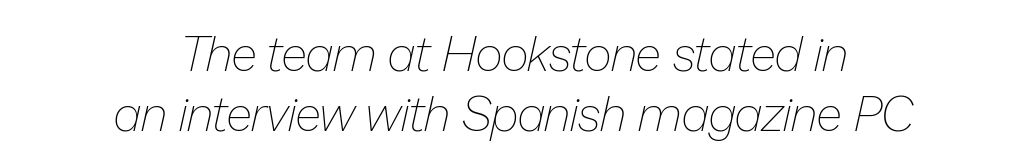
{"italic": "yes", "lean": "right", "slant_degrees": 13, "bold": "no", "weight": "thin", "width": "normal", "stroke_contrast": "low", "x_height": "medium", "monospaced": "no", "underline": "no", "align": "center", "line_spacing_ratio": 1.24, "letter_spacing": "normal", "letter_spacing_em": 0.0, "glyph_px": 48}
